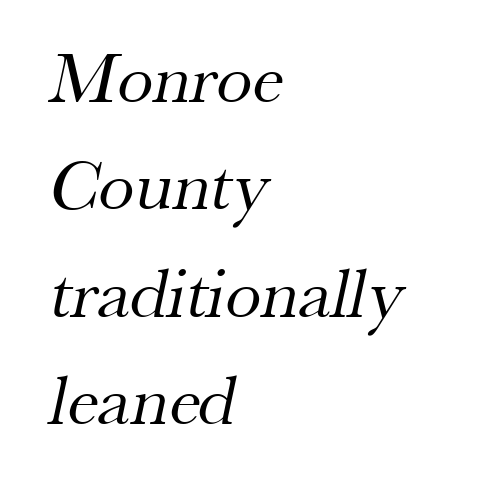
The block of text has a typical density, with ordinary space between rows. Short and long lines alike share a common starting point at left. Check the space under the baseline: it is left empty. Caption: standard tracking, unaltered. The passage shown is not bold in any degree.
